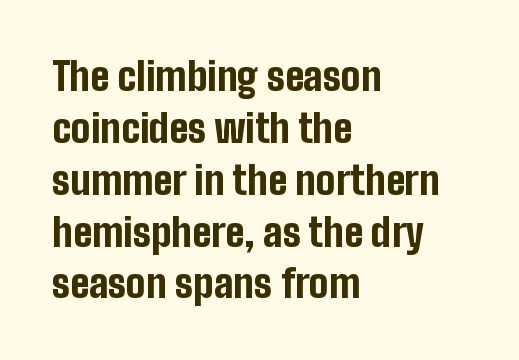
{"serif": "no", "italic": "no", "bold": "yes", "weight": "bold", "width": "condensed", "stroke_contrast": "low", "x_height": "medium", "monospaced": "no", "underline": "no", "align": "left", "line_spacing": "normal", "line_spacing_ratio": 1.33, "letter_spacing": "normal", "letter_spacing_em": 0.0, "glyph_px": 39}
